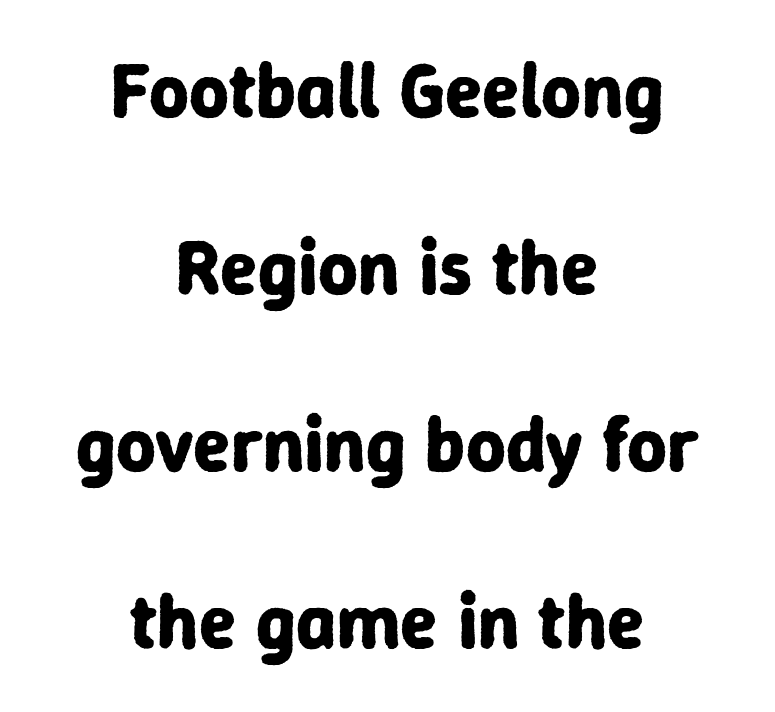
The image shows 77 px bold sans-serif type, upright; set centered, loose line spacing (2.3x), normal letter spacing, not underlined; low stroke contrast and a medium x-height.
